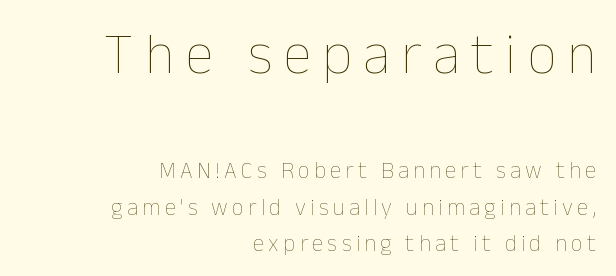
Q: Is the text bold? A: No.
Q: Is the text italic (slanted)? A: No, it is upright.
Q: Is the text underlined? A: No.
Q: How is the paragraph aligned? A: Right-aligned.
Q: Is the spacing between lines tight, normal or loose? A: Normal.
Q: Which block of text is set in a larger size, the first (top) or the second (bottom)? A: The first (top) one.
Q: Width (condensed, normal, or wide)? A: Normal.
Q: Stroke contrast? A: Low.
Q: x-height? A: Medium.
Q: Monospaced? A: No.
